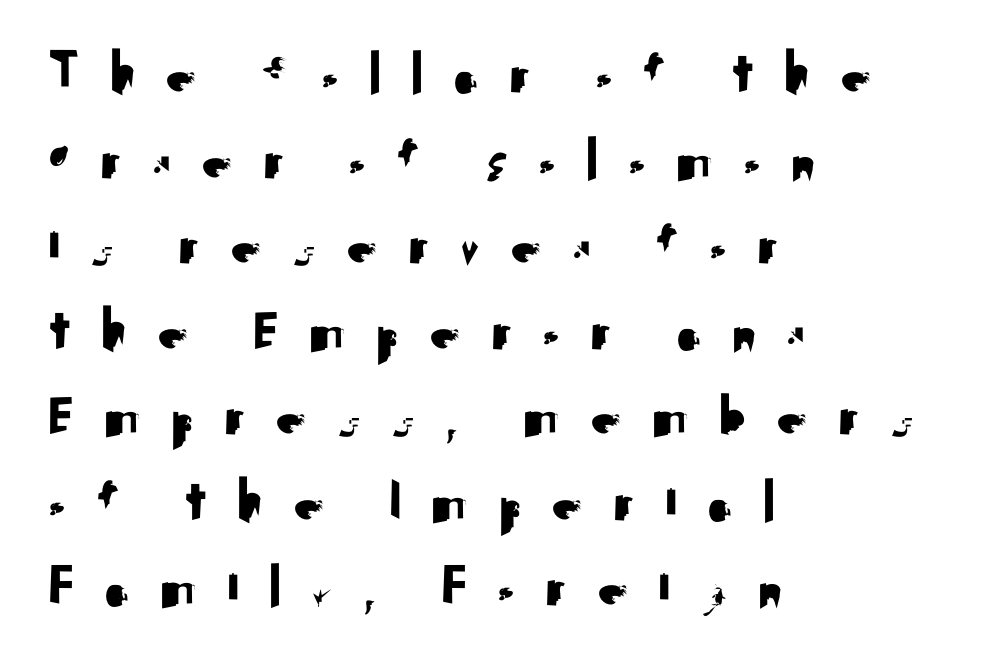
Caption: expanded tracking, letters set apart. A typesetter would call this proportional, since set widths differ per character. Just letters on the line, the space beneath them empty. Line spacing here is normal. A typesetter would label this face a sans. Does the lettering tilt? It doesn't — this is upright.
